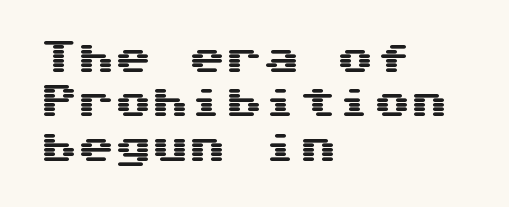
Q: Is the text italic (slanted)? A: No, it is upright.
Q: Is the typeface a serif or a sans-serif typeface? A: Sans-serif.
Q: Is the text underlined? A: No.
Q: How is the paragraph aligned? A: Left-aligned.
Q: Is the spacing between letters normal or unusually wide? A: Normal.
Q: Width (condensed, normal, or wide)? A: Wide.
Q: Stroke contrast? A: Medium.
Q: x-height? A: Medium.
